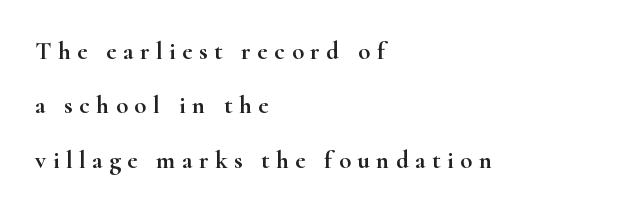
The image shows 25 px text type, upright; set left-aligned, loose line spacing (2.18x), unusually wide letter spacing (+0.26 em), not underlined.
